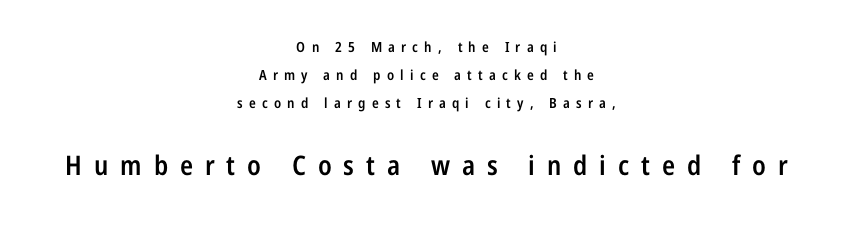
Q: Is the text bold? A: Semi-bold.
Q: Is the text italic (slanted)? A: No, it is upright.
Q: Is the text underlined? A: No.
Q: How is the paragraph aligned? A: Centered.
Q: Is the spacing between letters normal or unusually wide? A: Unusually wide.
Q: Is the spacing between lines tight, normal or loose? A: Loose.
Q: Which block of text is set in a larger size, the first (top) or the second (bottom)? A: The second (bottom) one.
